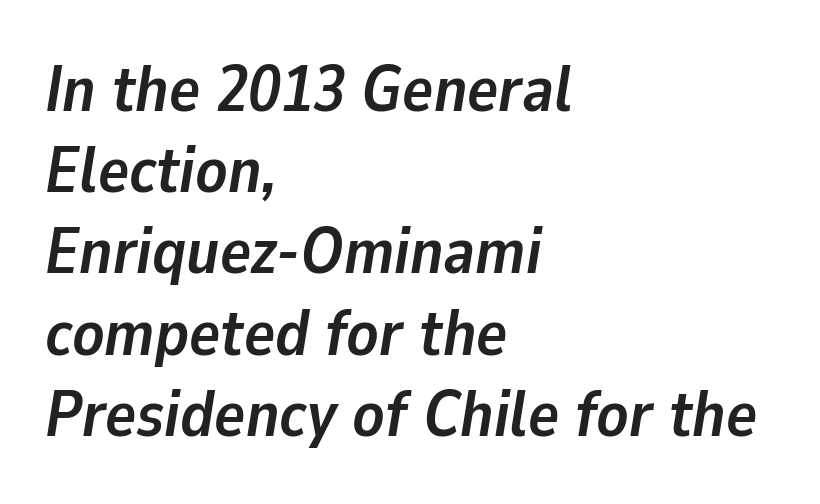
The specimen reads as italic at a glance. Words float on clear page, feet unadorned. A classic flush-left, rag-right setting is used for this passage. Between one letter and the next there's only the usual sliver of space. Each letter keeps its own natural width here, so spacing adapts to shape.
